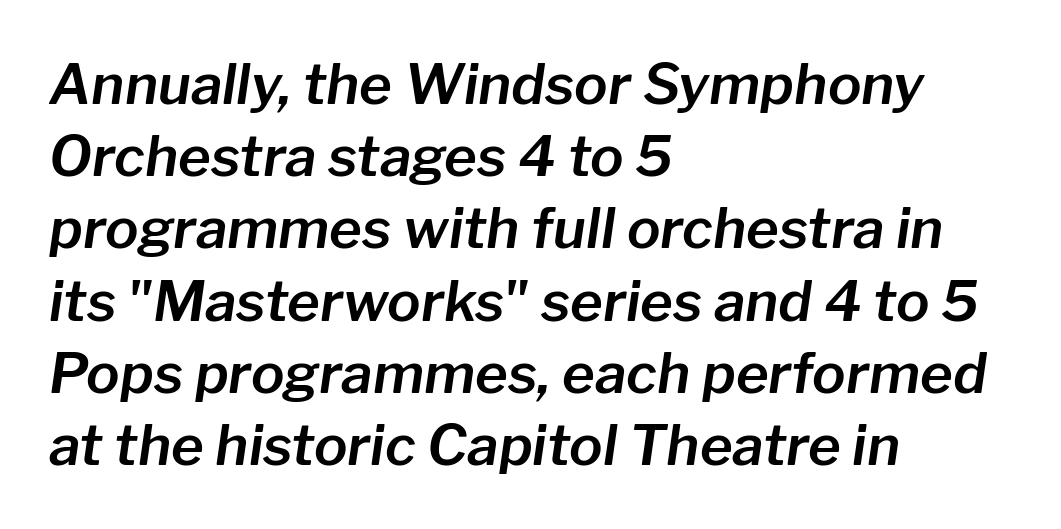
The image shows 56 px text type, italic (leaning right); set left-aligned, normal line spacing (1.29x), normal letter spacing, not underlined; low stroke contrast and a medium x-height.
